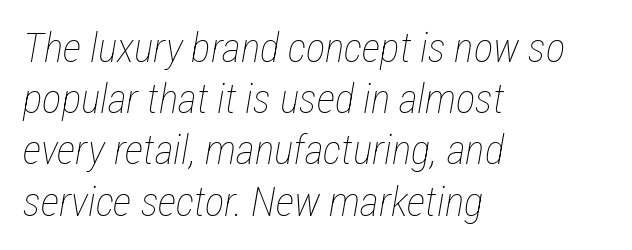
This is oblique type, the kind used for emphasis or titles. This sample has the flowing, uneven cadence of proportional lettering. Nobody drew a line under any word here. These lines are set flush left with a ragged right edge. Compared with a typical body face, this is equally light or lighter still. Caption: standard tracking, unaltered.
